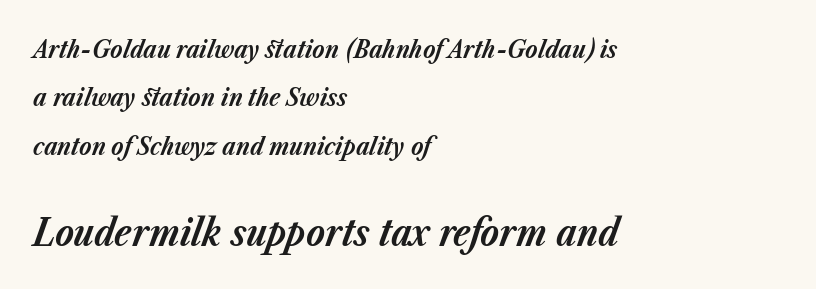
Descender tails drop into unmarked territory. How would I describe the line gaps? Wide and relaxed. Observe the lean: these are italic letterforms. The designer gave the closing block more size than the opening block. The gaps between neighbouring characters are ordinary and unremarkable.
